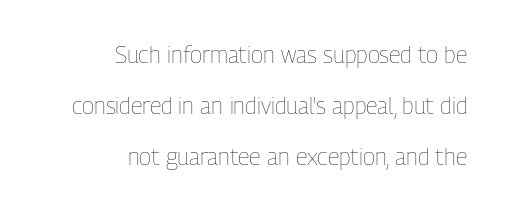
{"italic": "no", "bold": "no", "underline": "no", "align": "right", "line_spacing": "loose", "line_spacing_ratio": 2.21, "letter_spacing": "normal", "letter_spacing_em": 0.0, "glyph_px": 23}
